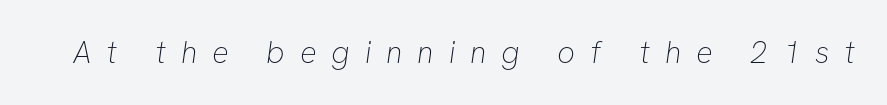
The image shows 31 px thin sans-serif type; set unusually wide letter spacing (+0.48 em), not underlined; low stroke contrast and a medium x-height.
